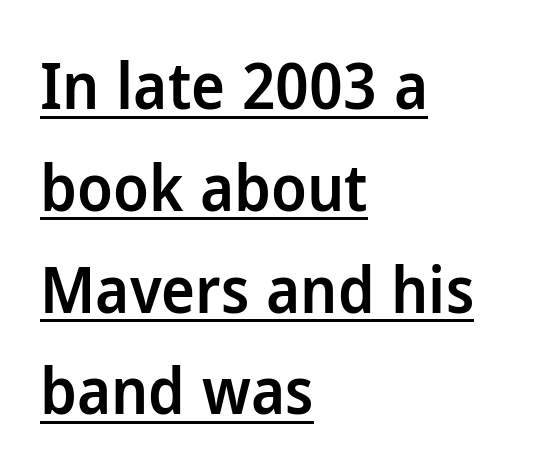
The string is rendered with underlining switched on. The lines are quadded left. Look at the stroke-to-counter ratio: somewhat heavy, a semibold. Each letter keeps its own natural width here, so spacing adapts to shape. The designer left line spacing at the default. The specimen reads as upright at a glance.
